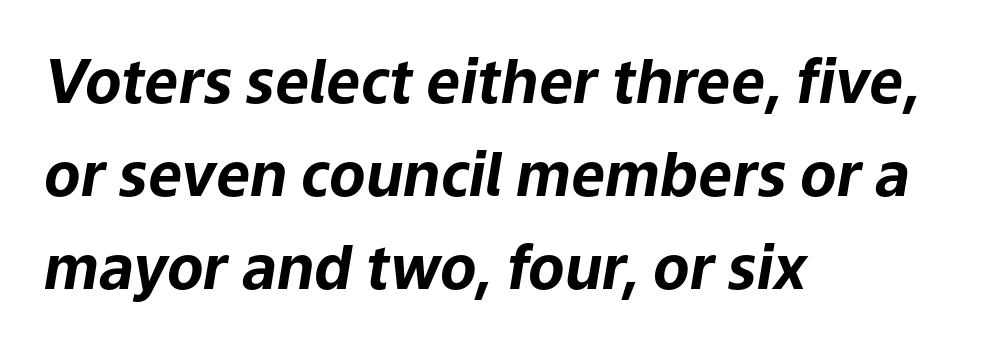
Q: Is the text bold? A: Yes.
Q: Is the text italic (slanted)? A: Yes, it leans right by about 9 degrees.
Q: Is the text underlined? A: No.
Q: How is the paragraph aligned? A: Left-aligned.
Q: Is the spacing between letters normal or unusually wide? A: Normal.
Q: Is the spacing between lines tight, normal or loose? A: Normal.
Q: Width (condensed, normal, or wide)? A: Normal.
Q: Stroke contrast? A: Low.
Q: x-height? A: Medium.
Q: Monospaced? A: No.
